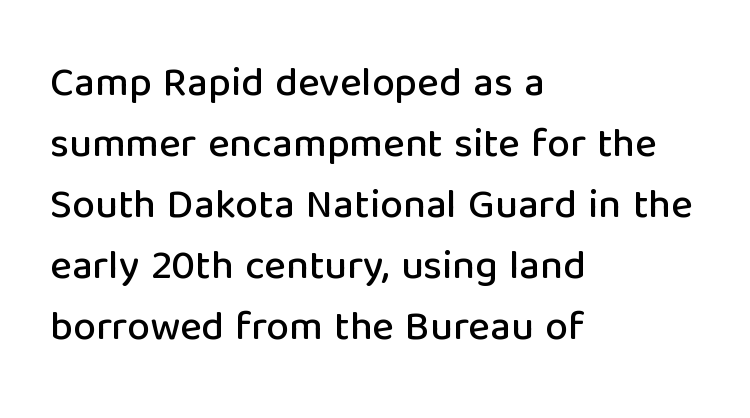
Rendered with straight, roman letterforms. Anything drawn beneath the words? Only blank space. Vertical spacing — default. The typesetter chose a ragged-right arrangement here.
